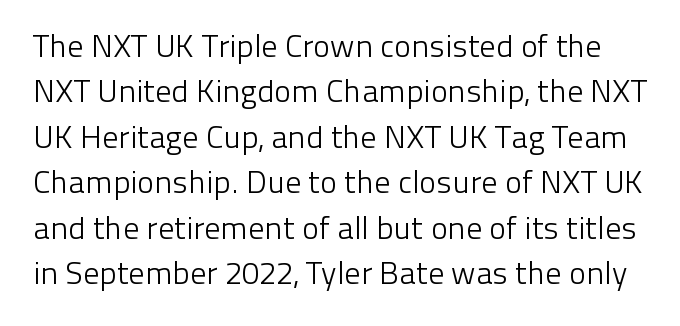
Here the designer chose a conventional face with non-uniform glyph widths. Serifs: no, the terminals of the letterforms are clean. The axis of the letterforms is exactly vertical. Caption: standard tracking, unaltered.
